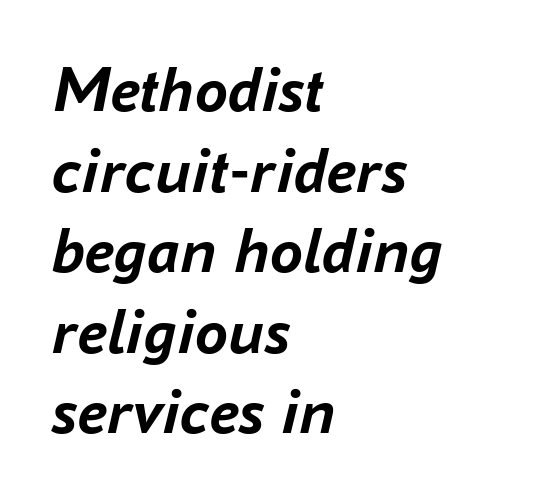
Q: Is the text bold? A: Yes.
Q: Is the text italic (slanted)? A: Yes, it leans right by about 16 degrees.
Q: Is the text underlined? A: No.
Q: How is the paragraph aligned? A: Left-aligned.
Q: Is the spacing between letters normal or unusually wide? A: Normal.
Q: Width (condensed, normal, or wide)? A: Normal.
Q: Stroke contrast? A: Low.
Q: x-height? A: Medium.
Q: Monospaced? A: No.
